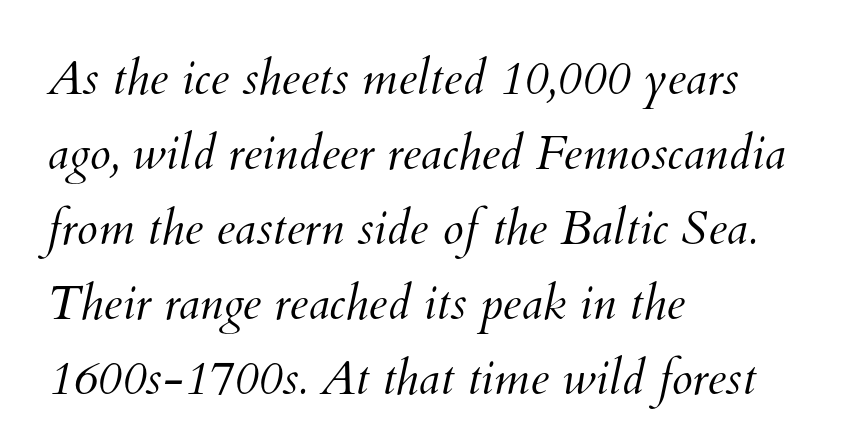
Q: Is the text bold? A: No.
Q: Is the text underlined? A: No.
Q: How is the paragraph aligned? A: Left-aligned.
Q: Is the spacing between letters normal or unusually wide? A: Normal.
Q: Is the spacing between lines tight, normal or loose? A: Normal.
Q: Width (condensed, normal, or wide)? A: Normal.
Q: Stroke contrast? A: Medium.
Q: x-height? A: Small.
Q: Monospaced? A: No.
